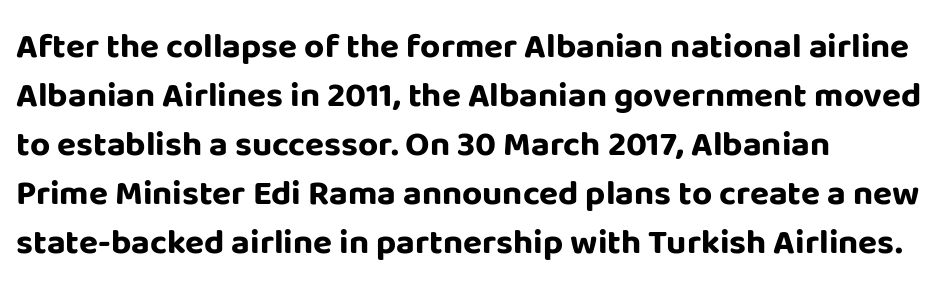
Q: Is the text bold? A: Yes.
Q: Is the text italic (slanted)? A: No, it is upright.
Q: Is the typeface a serif or a sans-serif typeface? A: Sans-serif.
Q: Is the text underlined? A: No.
Q: How is the paragraph aligned? A: Left-aligned.
Q: Is the spacing between letters normal or unusually wide? A: Normal.
Q: Is the spacing between lines tight, normal or loose? A: Normal.
Q: Width (condensed, normal, or wide)? A: Normal.
Q: Stroke contrast? A: Low.
Q: x-height? A: Large.
Q: Monospaced? A: No.
